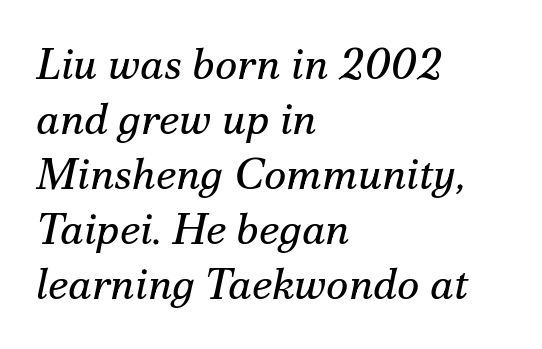
Q: Is the text bold? A: No.
Q: Is the text italic (slanted)? A: Yes, it leans right by about 12 degrees.
Q: Is the typeface a serif or a sans-serif typeface? A: Serif.
Q: Is the text underlined? A: No.
Q: How is the paragraph aligned? A: Left-aligned.
Q: Is the spacing between letters normal or unusually wide? A: Normal.
Q: Is the spacing between lines tight, normal or loose? A: Normal.
Q: Width (condensed, normal, or wide)? A: Normal.
Q: Stroke contrast? A: Medium.
Q: x-height? A: Small.
Q: Monospaced? A: No.
